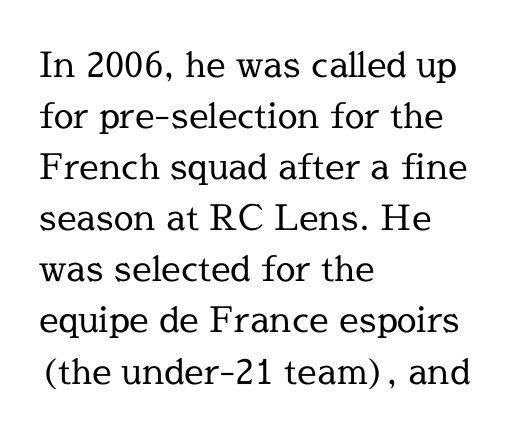
The image shows 35 px regular-weight serif type, upright; set left-aligned, normal line spacing (1.46x), normal letter spacing, not underlined; a medium x-height.
